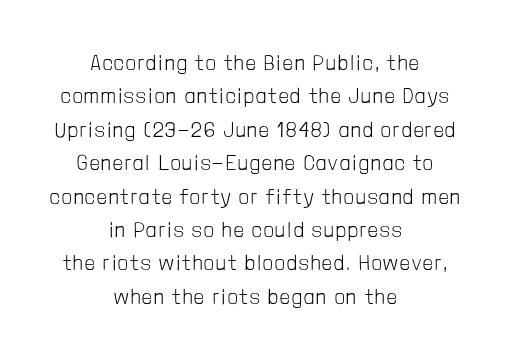
Q: Is the text bold? A: No.
Q: Is the text italic (slanted)? A: No, it is upright.
Q: Is the text underlined? A: No.
Q: How is the paragraph aligned? A: Centered.
Q: Is the spacing between lines tight, normal or loose? A: Normal.
